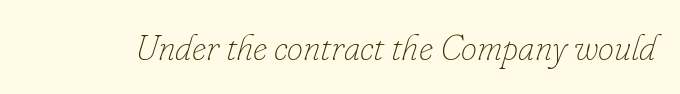
{"italic": "yes", "lean": "right", "slant_degrees": 16, "bold": "no", "weight": "thin", "width": "normal", "stroke_contrast": "low", "x_height": "small", "monospaced": "no", "underline": "no", "letter_spacing": "normal", "letter_spacing_em": 0.0, "glyph_px": 36}
